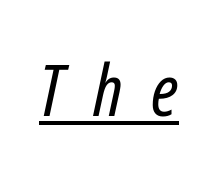
Q: Is the text bold? A: No.
Q: Is the text italic (slanted)? A: Yes, it leans right by about 12 degrees.
Q: Is the text underlined? A: Yes.
Q: Is the spacing between letters normal or unusually wide? A: Unusually wide.
Q: Width (condensed, normal, or wide)? A: Condensed.
Q: Stroke contrast? A: Low.
Q: x-height? A: Medium.
Q: Monospaced? A: No.
